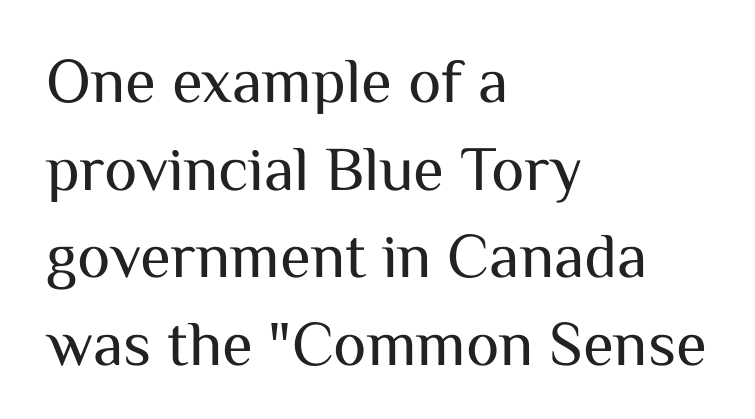
Q: Is the text bold? A: No.
Q: Is the text italic (slanted)? A: No, it is upright.
Q: Is the typeface a serif or a sans-serif typeface? A: Sans-serif.
Q: Is the text underlined? A: No.
Q: How is the paragraph aligned? A: Left-aligned.
Q: Is the spacing between letters normal or unusually wide? A: Normal.
Q: Is the spacing between lines tight, normal or loose? A: Normal.
Q: Width (condensed, normal, or wide)? A: Normal.
Q: Stroke contrast? A: Medium.
Q: x-height? A: Medium.
Q: Monospaced? A: No.
